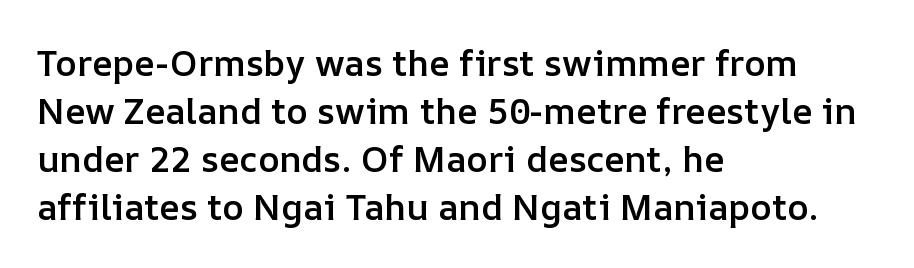
{"italic": "no", "bold": "semi", "weight": "semibold", "width": "normal", "stroke_contrast": "low", "x_height": "medium", "monospaced": "no", "underline": "no", "align": "left", "line_spacing": "normal", "line_spacing_ratio": 1.33, "letter_spacing": "normal", "letter_spacing_em": 0.0, "glyph_px": 36}
